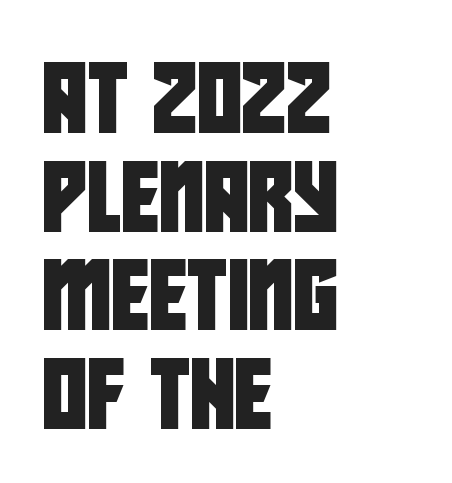
Looks like regular typesetting: each glyph gets only the width it needs. Look at the tracking — it's just the regular setting, nothing added. Grotesque or geometric, the face here clearly has no serifs. These lines sit exactly where default settings would place them. Short and long lines alike share a common starting point at left. The gap between lines stays unmarked.
